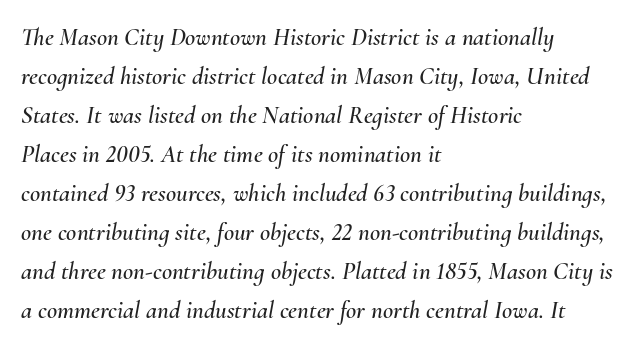
Q: Is the text italic (slanted)? A: Yes, it leans right by about 10 degrees.
Q: Is the text underlined? A: No.
Q: How is the paragraph aligned? A: Left-aligned.
Q: Is the spacing between letters normal or unusually wide? A: Normal.
Q: Is the spacing between lines tight, normal or loose? A: Normal.
